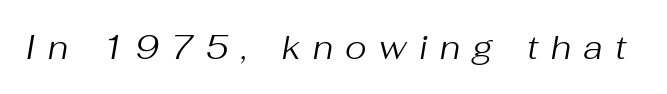
The image shows 33 px regular-weight type, italic (leaning right); set unusually wide letter spacing (+0.38 em), not underlined; medium stroke contrast and a medium x-height.
